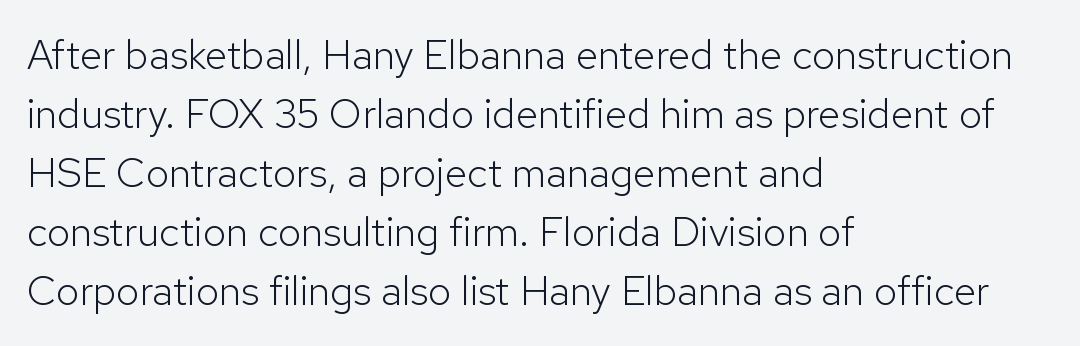
Characters follow at the spacing the type designer built in. Nope, not italic — everything's standing straight. The specimen omits any rule beneath the text block's lines. Type style note: lacks serifs. In terms of leading, this rendering sits right in the middle.
